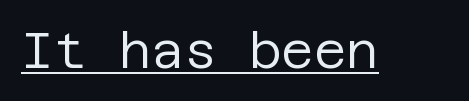
The font is comparable to plain body text, perhaps lighter. This rendering employs a face without finishing strokes, i.e., a sans-serif. Students, note that the glyphs here touch the page at normal intervals. Tall strokes in this sample are plumb rather than angled. Every word sits above its own underline.
